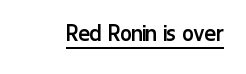
Q: Is the text bold? A: No.
Q: Is the text italic (slanted)? A: No, it is upright.
Q: Is the text underlined? A: Yes.
Q: Is the spacing between letters normal or unusually wide? A: Normal.
